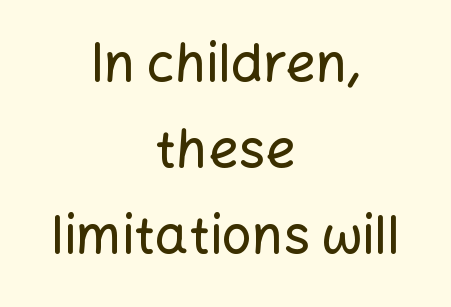
Q: Is the text italic (slanted)? A: No, it is upright.
Q: Is the typeface a serif or a sans-serif typeface? A: Sans-serif.
Q: Is the text underlined? A: No.
Q: How is the paragraph aligned? A: Centered.
Q: Is the spacing between letters normal or unusually wide? A: Normal.
Q: Is the spacing between lines tight, normal or loose? A: Normal.
Q: Width (condensed, normal, or wide)? A: Normal.
Q: Stroke contrast? A: Low.
Q: x-height? A: Medium.
Q: Monospaced? A: No.
